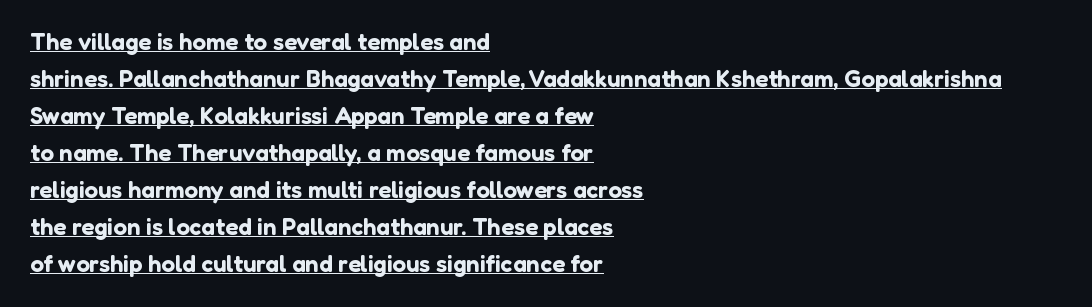
The rendering uses the underline text-decoration. The line texture is even and compact thanks to regular tracking. Upright lettering throughout. A student would call this left alignment; a typographer would say flush left, rag right.
